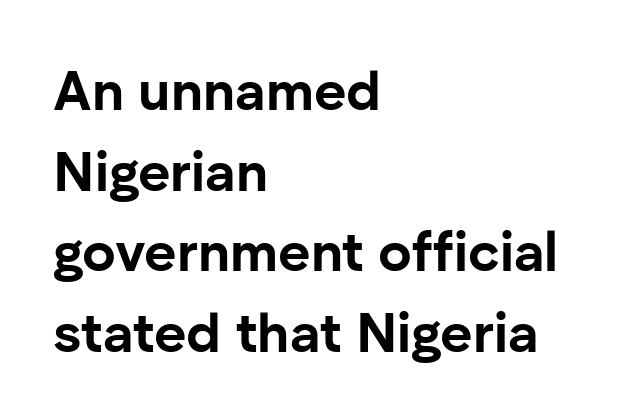
Here the glyphs are tracked normally, forming tight word shapes. Regular leading. The letters carry no serifs — their stems end cleanly without finishing strokes. Leftover space on each line is placed entirely after the last word. Just letters on the line, the space beneath them empty. Quick note: not italic, upright.
